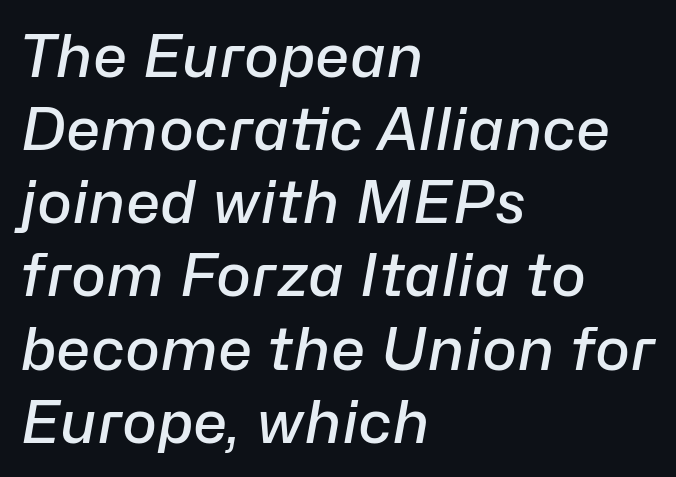
The image shows 59 px semibold type, italic (leaning right); set left-aligned, line spacing 1.24x, normal letter spacing, not underlined; low stroke contrast and a medium x-height.
